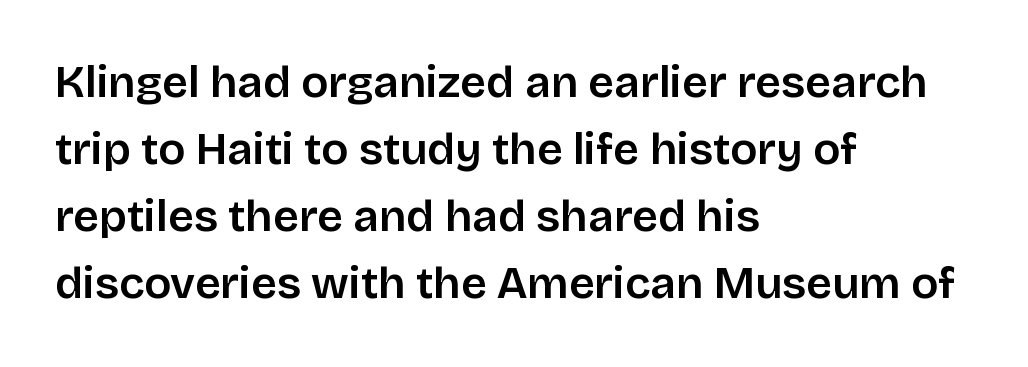
Q: Is the text italic (slanted)? A: No, it is upright.
Q: Is the typeface a serif or a sans-serif typeface? A: Sans-serif.
Q: Is the text underlined? A: No.
Q: How is the paragraph aligned? A: Left-aligned.
Q: Is the spacing between letters normal or unusually wide? A: Normal.
Q: Is the spacing between lines tight, normal or loose? A: Normal.
Q: Width (condensed, normal, or wide)? A: Normal.
Q: Stroke contrast? A: Low.
Q: x-height? A: Large.
Q: Monospaced? A: No.
